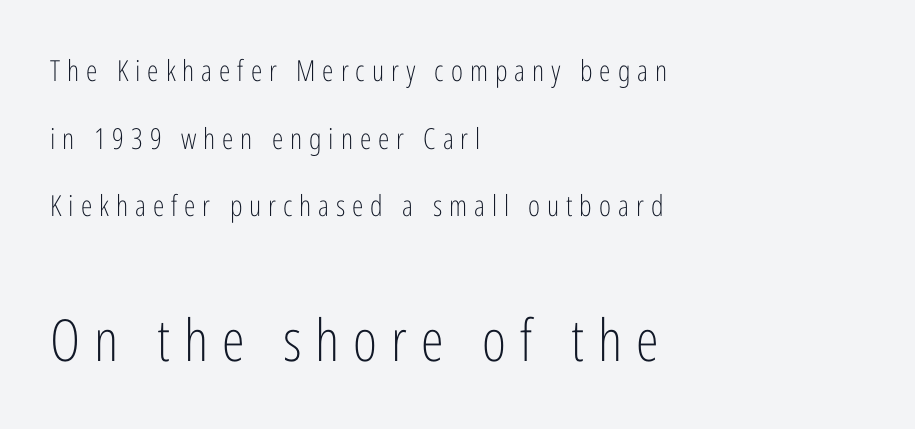
The image shows 58 px light, condensed sans-serif type, upright; set left-aligned, loose line spacing (2.33x), unusually wide letter spacing (+0.24 em), not underlined; the second (bottom) block is 2.0x larger; low stroke contrast and a medium x-height.
